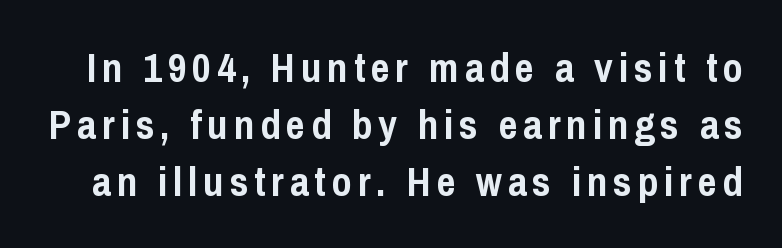
Q: Is the text bold? A: Yes.
Q: Is the text italic (slanted)? A: No, it is upright.
Q: Is the typeface a serif or a sans-serif typeface? A: Sans-serif.
Q: Is the text underlined? A: No.
Q: Is the spacing between lines tight, normal or loose? A: Normal.
Q: Width (condensed, normal, or wide)? A: Condensed.
Q: Stroke contrast? A: Low.
Q: x-height? A: Medium.
Q: Monospaced? A: No.
